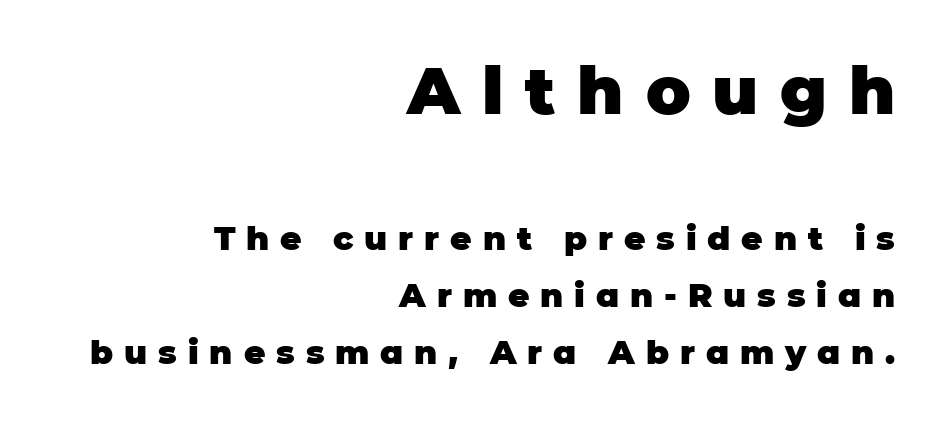
This rendering uses right alignment, leaving the left contour irregular. Unlike italic type, these characters show no tilt at all. Size hierarchy here favors the leading block over the trailing one. Here the glyphs are tracked loosely, breaking word shapes into spaced letters. You can tell from the bare stems that sans-serif type was used. The string is rendered with underlining switched off.
